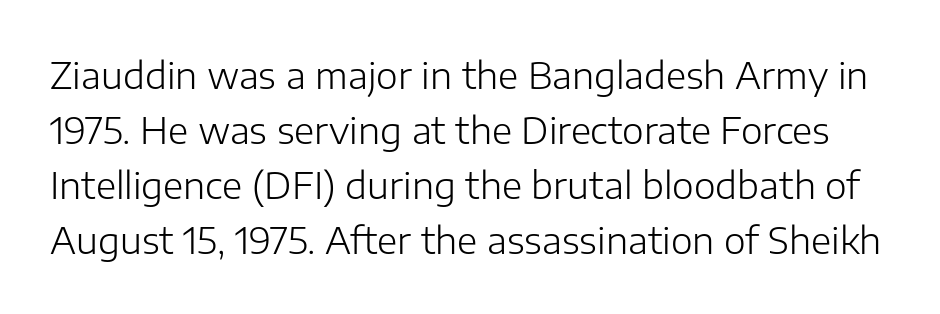
Q: Is the text bold? A: No.
Q: Is the text italic (slanted)? A: No, it is upright.
Q: Is the typeface a serif or a sans-serif typeface? A: Sans-serif.
Q: Is the text underlined? A: No.
Q: Is the spacing between letters normal or unusually wide? A: Normal.
Q: Is the spacing between lines tight, normal or loose? A: Normal.
Q: Width (condensed, normal, or wide)? A: Normal.
Q: Stroke contrast? A: Low.
Q: x-height? A: Medium.
Q: Monospaced? A: No.
